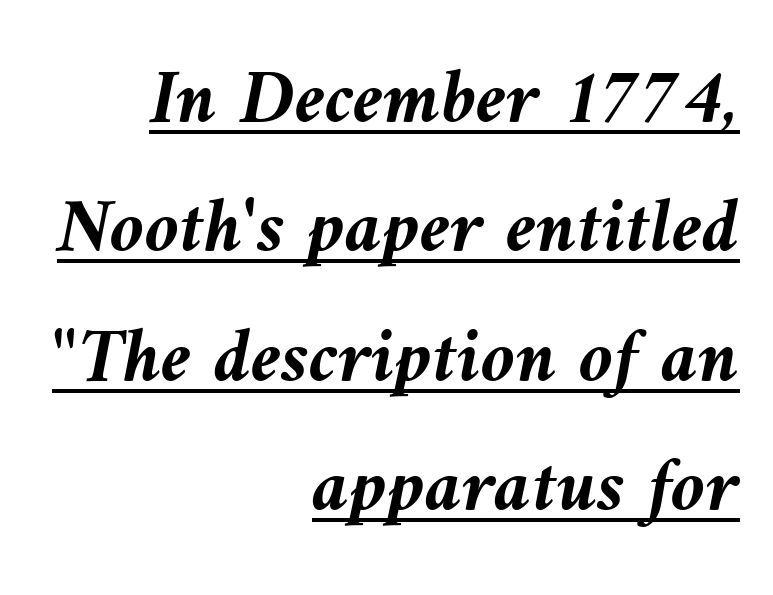
Q: Is the text bold? A: Yes.
Q: Is the text italic (slanted)? A: Yes, it leans left by about 9 degrees.
Q: Is the text underlined? A: Yes.
Q: How is the paragraph aligned? A: Right-aligned.
Q: Is the spacing between letters normal or unusually wide? A: Normal.
Q: Is the spacing between lines tight, normal or loose? A: Normal.
Q: Width (condensed, normal, or wide)? A: Normal.
Q: Stroke contrast? A: Medium.
Q: x-height? A: Medium.
Q: Monospaced? A: No.
